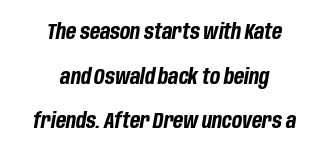
{"italic": "yes", "lean": "right", "slant_degrees": 10, "bold": "yes", "underline": "no", "align": "center", "line_spacing": "loose", "line_spacing_ratio": 2.13, "letter_spacing": "normal", "letter_spacing_em": 0.0, "glyph_px": 21}
